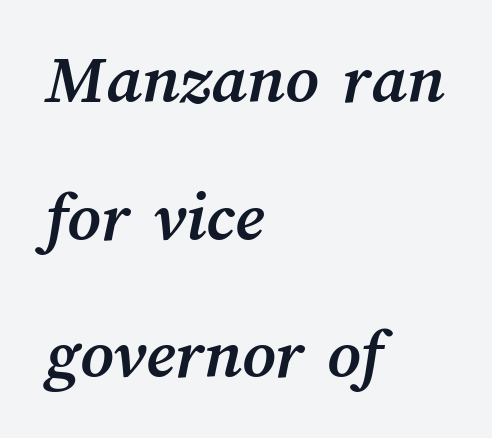
Q: Is the text bold? A: Yes.
Q: Is the text underlined? A: No.
Q: How is the paragraph aligned? A: Left-aligned.
Q: Is the spacing between letters normal or unusually wide? A: Normal.
Q: Is the spacing between lines tight, normal or loose? A: Loose.
Q: Width (condensed, normal, or wide)? A: Normal.
Q: Stroke contrast? A: Medium.
Q: x-height? A: Medium.
Q: Monospaced? A: No.
